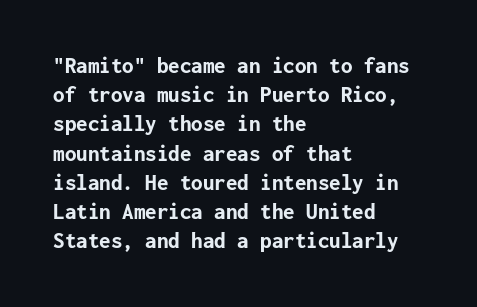
Is the block centered? No — it sits flush against the left margin. Strong, thick strokes mark this as bold type. Plain, unruled lines of type. Nothing unusual about the tracking: characters are spaced as the font intends. When letters stand straight like this, we call the style roman or upright. One glance says typical: line gaps are just what's usual.
